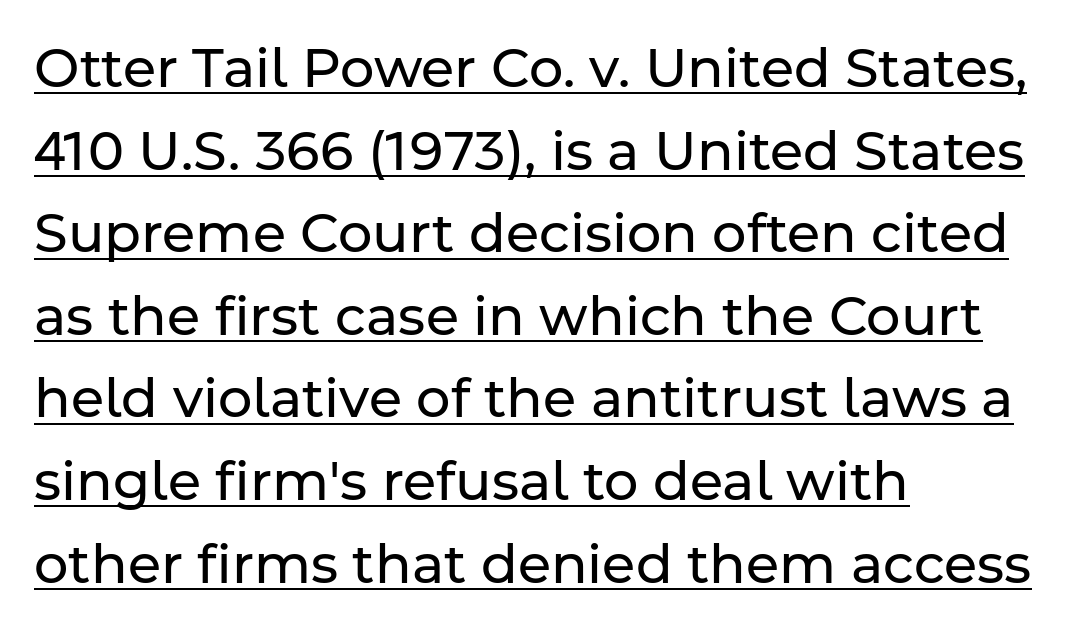
Casual observation: everything's shoved over to the left. The typesetter has applied underlining to the passage shown. Here the designer chose a conventional face with non-uniform glyph widths. The block of text has a typical density, with ordinary space between rows. Inter-character spacing is left at the font's built-in metrics.
